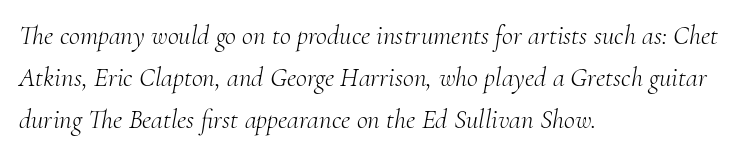
Q: Is the text bold? A: No.
Q: Is the text italic (slanted)? A: Yes, it leans right by about 10 degrees.
Q: Is the text underlined? A: No.
Q: How is the paragraph aligned? A: Left-aligned.
Q: Is the spacing between letters normal or unusually wide? A: Normal.
Q: Is the spacing between lines tight, normal or loose? A: Normal.
